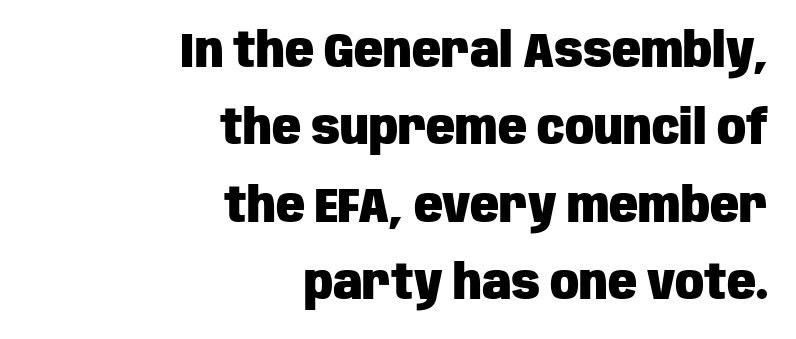
The image shows 48 px heavy, condensed sans-serif type, upright; set right-aligned, normal line spacing (1.61x), normal letter spacing, not underlined; low stroke contrast and a large x-height.
